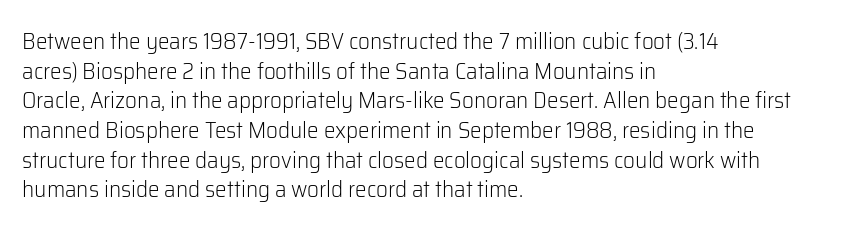
{"italic": "no", "bold": "no", "underline": "no", "align": "left", "line_spacing": "normal", "line_spacing_ratio": 1.29, "letter_spacing": "normal", "letter_spacing_em": 0.0, "glyph_px": 23}
